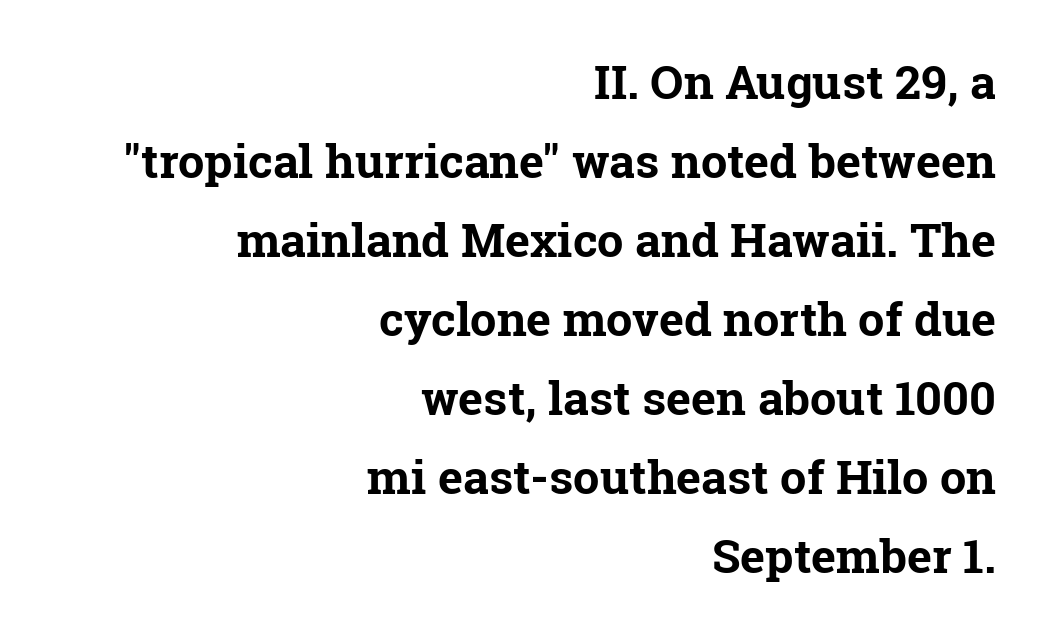
The image shows 47 px bold serif type, upright; set right-aligned, normal line spacing (1.68x), normal letter spacing, not underlined; low stroke contrast and a medium x-height.
